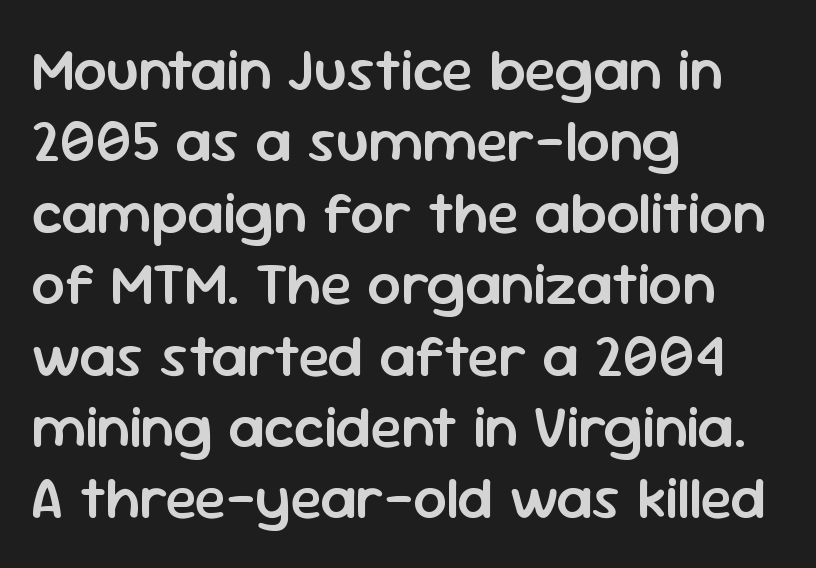
{"serif": "no", "italic": "no", "bold": "semi", "weight": "semibold", "width": "normal", "stroke_contrast": "low", "x_height": "medium", "monospaced": "no", "underline": "no", "align": "left", "line_spacing_ratio": 1.21, "letter_spacing": "normal", "letter_spacing_em": 0.0, "glyph_px": 59}
